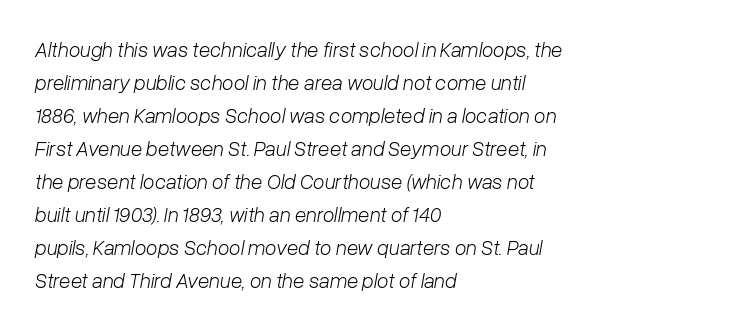
{"italic": "yes", "lean": "right", "slant_degrees": 10, "bold": "no", "underline": "no", "align": "left", "line_spacing": "normal", "line_spacing_ratio": 1.57, "letter_spacing": "normal", "letter_spacing_em": 0.0, "glyph_px": 21}
